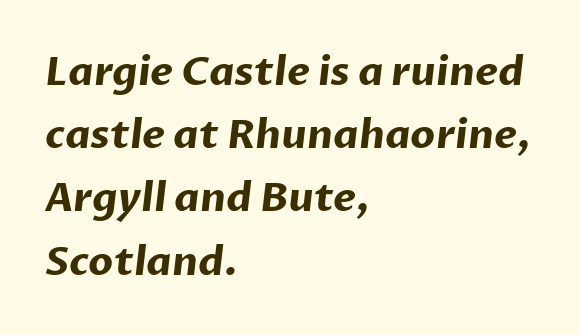
The image shows 40 px bold sans-serif type; set left-aligned, normal line spacing (1.58x), normal letter spacing, not underlined; low stroke contrast and a medium x-height.
